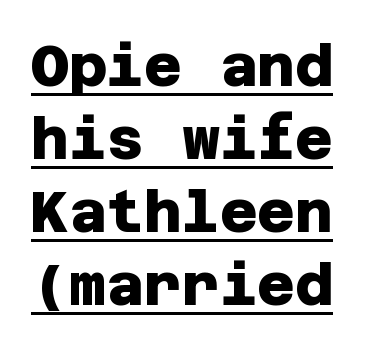
{"serif": "no", "bold": "yes", "weight": "heavy", "width": "normal", "stroke_contrast": "low", "x_height": "large", "underline": "yes", "line_spacing": "normal", "line_spacing_ratio": 1.26, "letter_spacing": "normal", "letter_spacing_em": 0.0, "glyph_px": 58}
